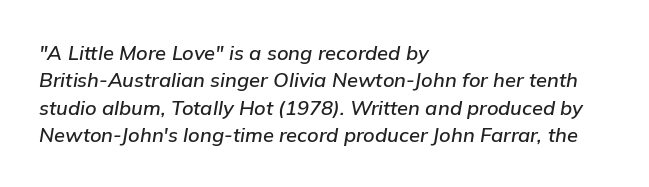
Quick note: underline off. The passage shown has conventional tracking throughout. Is the type slanted? Yes — the strokes lean at a clear angle. The lines are quadded left.
